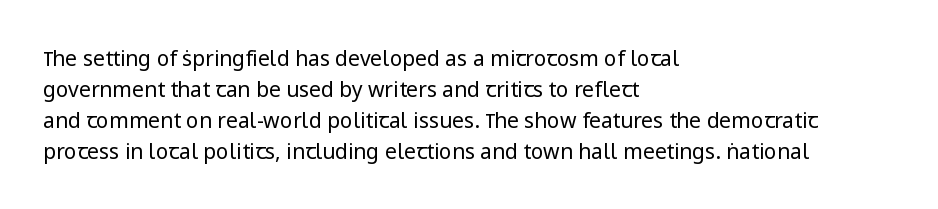
{"italic": "no", "bold": "no", "underline": "no", "align": "left", "line_spacing": "normal", "line_spacing_ratio": 1.47, "letter_spacing": "normal", "letter_spacing_em": 0.0, "glyph_px": 21}
